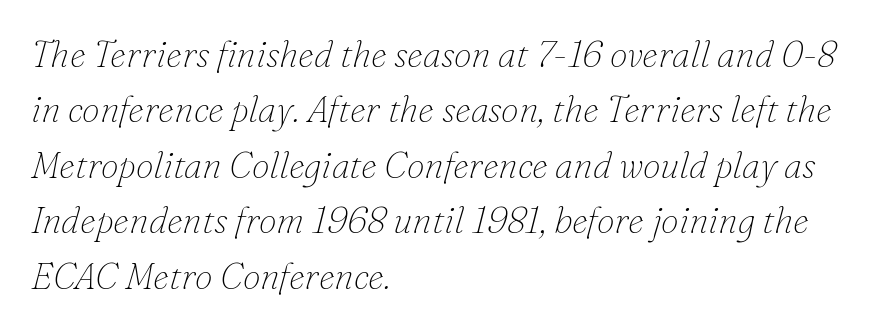
{"serif": "yes", "italic": "yes", "lean": "right", "slant_degrees": 16, "bold": "no", "weight": "thin", "width": "normal", "stroke_contrast": "low", "x_height": "small", "monospaced": "no", "underline": "no", "align": "left", "line_spacing": "normal", "line_spacing_ratio": 1.54, "letter_spacing": "normal", "letter_spacing_em": 0.0, "glyph_px": 36}
